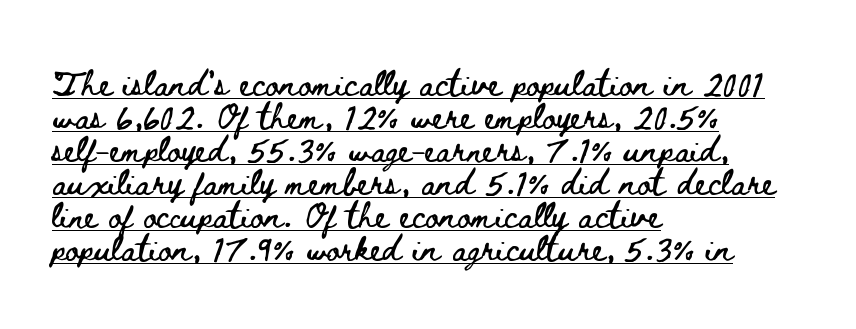
The image shows 26 px text type; set left-aligned, normal line spacing (1.27x), normal letter spacing, underlined.
